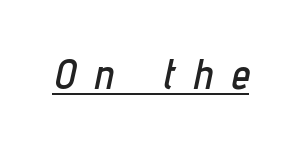
The lettering tilts uniformly, giving the passage an italic look. The letterforms stand isolated, each surrounded by extra space. Like a heading marked for emphasis, these lines bear an underscore. The passage shown is typed in a proportional face where columns would drift.
